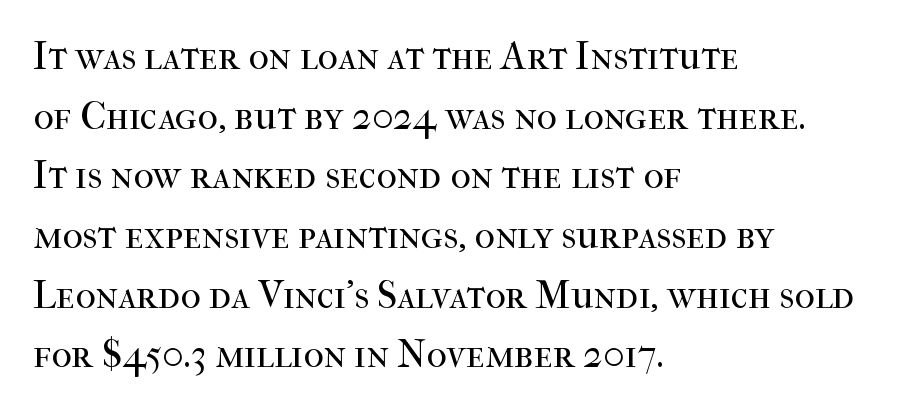
Q: Is the text bold? A: No.
Q: Is the text italic (slanted)? A: No, it is upright.
Q: Is the typeface a serif or a sans-serif typeface? A: Serif.
Q: Is the text underlined? A: No.
Q: How is the paragraph aligned? A: Left-aligned.
Q: Is the spacing between letters normal or unusually wide? A: Normal.
Q: Is the spacing between lines tight, normal or loose? A: Normal.
Q: Width (condensed, normal, or wide)? A: Normal.
Q: Stroke contrast? A: High.
Q: x-height? A: Medium.
Q: Monospaced? A: No.
